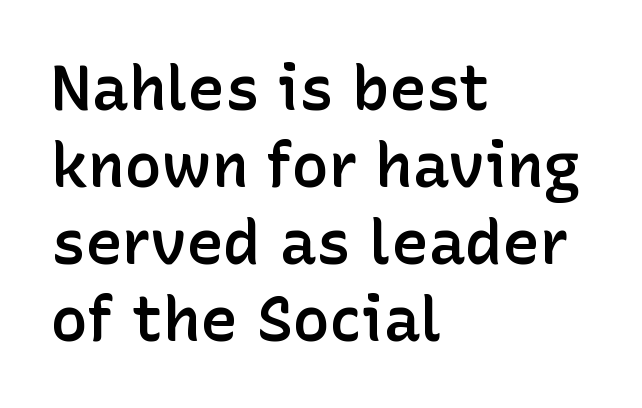
Q: Is the text bold? A: Semi-bold.
Q: Is the text italic (slanted)? A: No, it is upright.
Q: Is the typeface a serif or a sans-serif typeface? A: Sans-serif.
Q: Is the text underlined? A: No.
Q: How is the paragraph aligned? A: Left-aligned.
Q: Is the spacing between letters normal or unusually wide? A: Normal.
Q: Width (condensed, normal, or wide)? A: Normal.
Q: Stroke contrast? A: Low.
Q: x-height? A: Medium.
Q: Monospaced? A: No.
